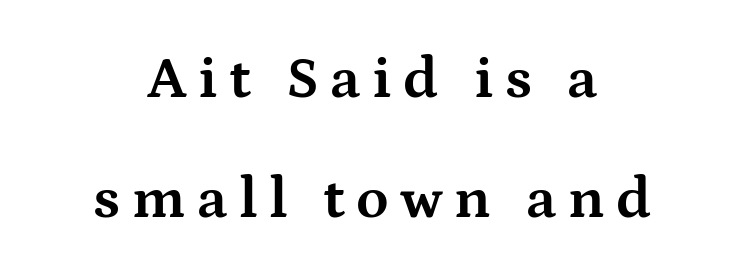
Q: Is the text bold? A: Yes.
Q: Is the text italic (slanted)? A: No, it is upright.
Q: Is the typeface a serif or a sans-serif typeface? A: Serif.
Q: Is the text underlined? A: No.
Q: How is the paragraph aligned? A: Centered.
Q: Is the spacing between lines tight, normal or loose? A: Loose.
Q: Width (condensed, normal, or wide)? A: Wide.
Q: Stroke contrast? A: Medium.
Q: x-height? A: Medium.
Q: Monospaced? A: No.
